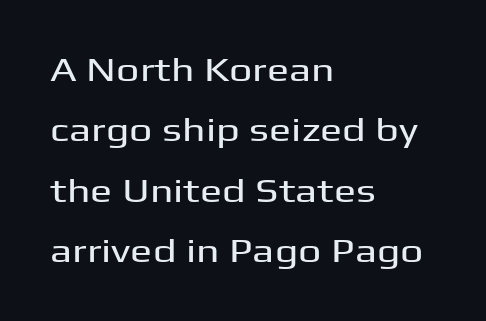
Varying glyph widths throughout — classic text-font behaviour. One-word summary of the alignment: left. These lines are composed in type without serifs. The string is rendered with underlining switched off.
